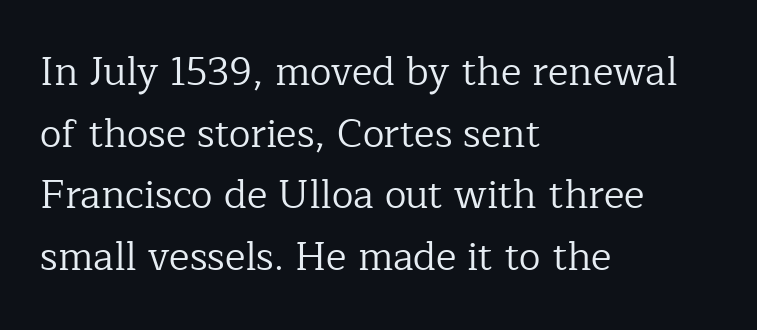
The image shows 39 px regular-weight serif type, upright; set left-aligned, normal line spacing (1.58x), normal letter spacing, not underlined; low stroke contrast and a medium x-height.
